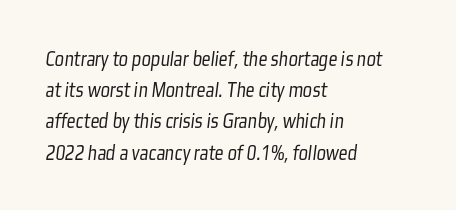
Q: Is the text bold? A: No.
Q: Is the text underlined? A: No.
Q: How is the paragraph aligned? A: Left-aligned.
Q: Is the spacing between letters normal or unusually wide? A: Normal.
Q: Is the spacing between lines tight, normal or loose? A: Normal.
